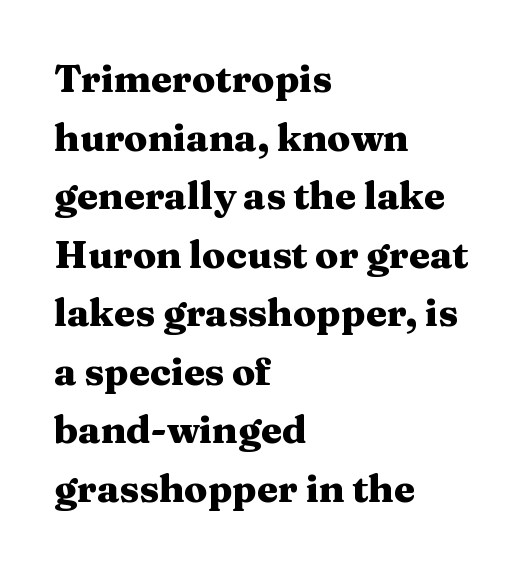
Students, this is bold: see how much ink each stroke carries. Only glyphs here, with clear space below each row. The font's upright variant was chosen for this text. This rendering leaves character spacing at its baseline value. Horizontally, the lines are justified to the leading edge only. Leading matches the norm, producing a regular column.
